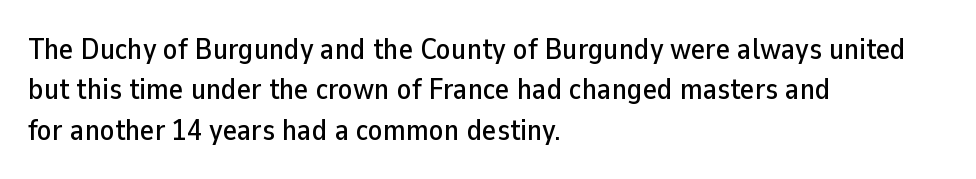
Q: Is the text italic (slanted)? A: No, it is upright.
Q: Is the typeface a serif or a sans-serif typeface? A: Sans-serif.
Q: Is the text underlined? A: No.
Q: How is the paragraph aligned? A: Left-aligned.
Q: Is the spacing between letters normal or unusually wide? A: Normal.
Q: Is the spacing between lines tight, normal or loose? A: Normal.
Q: Width (condensed, normal, or wide)? A: Normal.
Q: Stroke contrast? A: Low.
Q: x-height? A: Medium.
Q: Monospaced? A: No.
